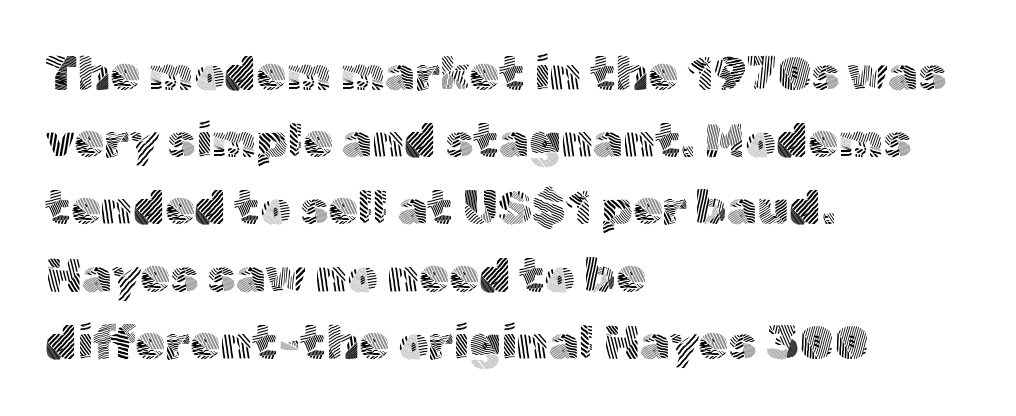
Honestly, the row spacing looks completely unremarkable. Note the varied advance widths — an 'i' is clearly narrower than an 'm'. Which margin do the lines hug? The left one — the right edge is uneven. Observe the ordinary spacing: letters are neighbours, not strangers. This sample uses an upright cut, with every glyph sitting square on the baseline.
